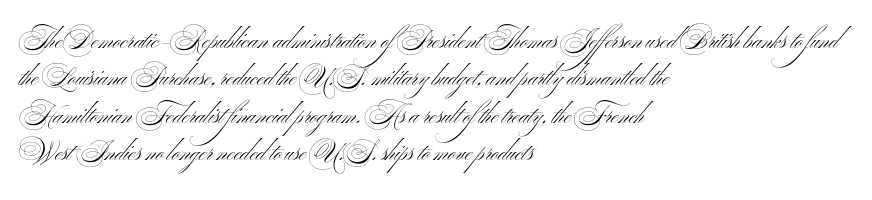
Evenly set lines give the paragraph a standard silhouette. Here the glyphs are tracked normally, forming tight word shapes. Rule under the text: the space is simply empty. These glyphs show unthickened strokes, regular width or finer.
